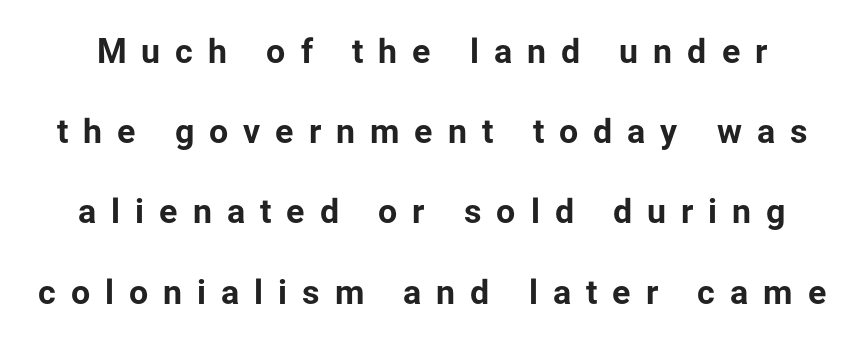
The image shows 34 px bold sans-serif type, upright; set loose line spacing (2.36x), unusually wide letter spacing (+0.44 em), not underlined; low stroke contrast and a medium x-height.
